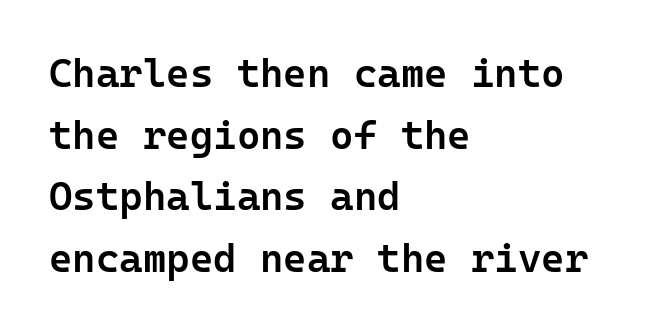
{"serif": "no", "italic": "no", "bold": "semi", "weight": "semibold", "width": "normal", "stroke_contrast": "low", "x_height": "medium", "monospaced": "yes", "underline": "no", "align": "left", "line_spacing": "normal", "line_spacing_ratio": 1.54, "letter_spacing": "normal", "letter_spacing_em": 0.0, "glyph_px": 40}
